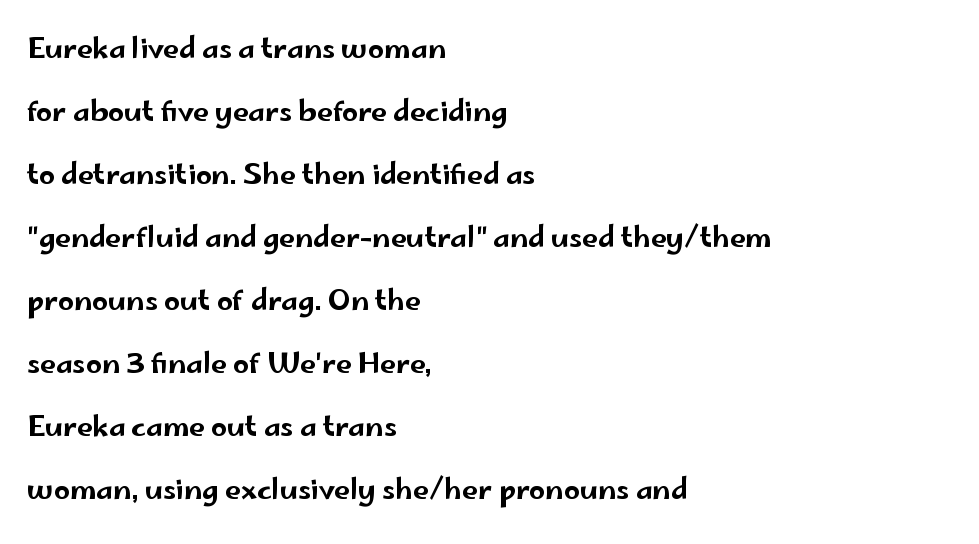
{"serif": "no", "italic": "no", "width": "wide", "stroke_contrast": "low", "x_height": "small", "monospaced": "no", "underline": "no", "align": "left", "line_spacing": "loose", "line_spacing_ratio": 2.25, "letter_spacing": "normal", "letter_spacing_em": 0.0, "glyph_px": 28}
